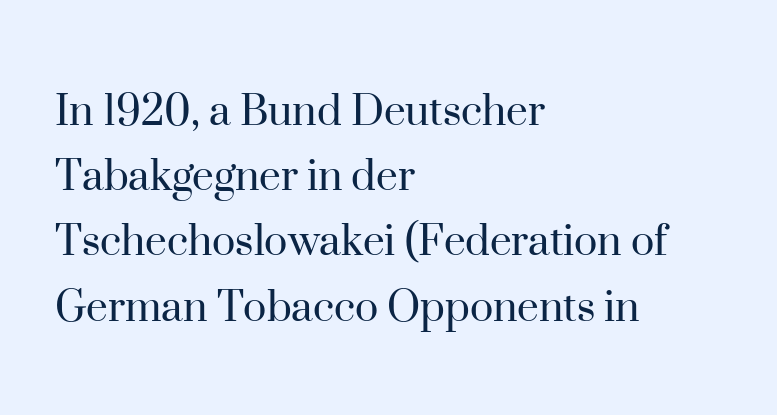
{"serif": "yes", "italic": "no", "bold": "no", "weight": "regular", "width": "normal", "stroke_contrast": "high", "x_height": "small", "monospaced": "no", "underline": "no", "align": "left", "line_spacing": "normal", "line_spacing_ratio": 1.33, "letter_spacing": "normal", "letter_spacing_em": 0.0, "glyph_px": 49}
